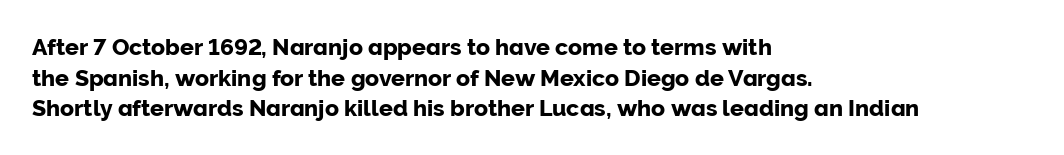
The image shows 23 px text type, upright; set left-aligned, normal line spacing (1.33x), normal letter spacing, not underlined.
